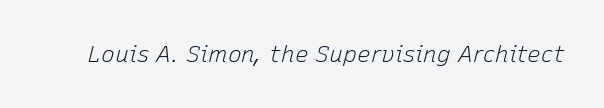
{"italic": "yes", "lean": "right", "slant_degrees": 15, "bold": "no", "underline": "no", "letter_spacing": "normal", "letter_spacing_em": 0.0, "glyph_px": 23}
